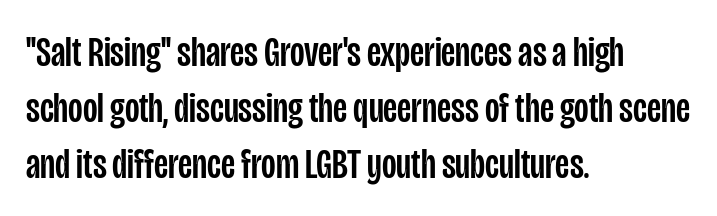
Q: Is the text italic (slanted)? A: No, it is upright.
Q: Is the typeface a serif or a sans-serif typeface? A: Sans-serif.
Q: Is the text underlined? A: No.
Q: How is the paragraph aligned? A: Left-aligned.
Q: Is the spacing between letters normal or unusually wide? A: Normal.
Q: Is the spacing between lines tight, normal or loose? A: Normal.
Q: Width (condensed, normal, or wide)? A: Condensed.
Q: Stroke contrast? A: Low.
Q: x-height? A: Large.
Q: Monospaced? A: No.
